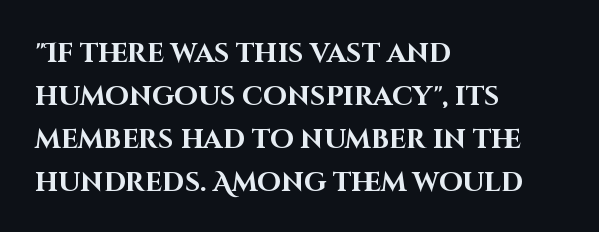
Typesetter's note: full bold, strokes at maximum text heaviness. Quick note: interline space is typical. Compared with a centered layout, this one pins lines to the left instead. Tall strokes in this sample are plumb rather than angled. The tracking reads as untouched default to a designer's eye. Has an underline been added? It has not.
